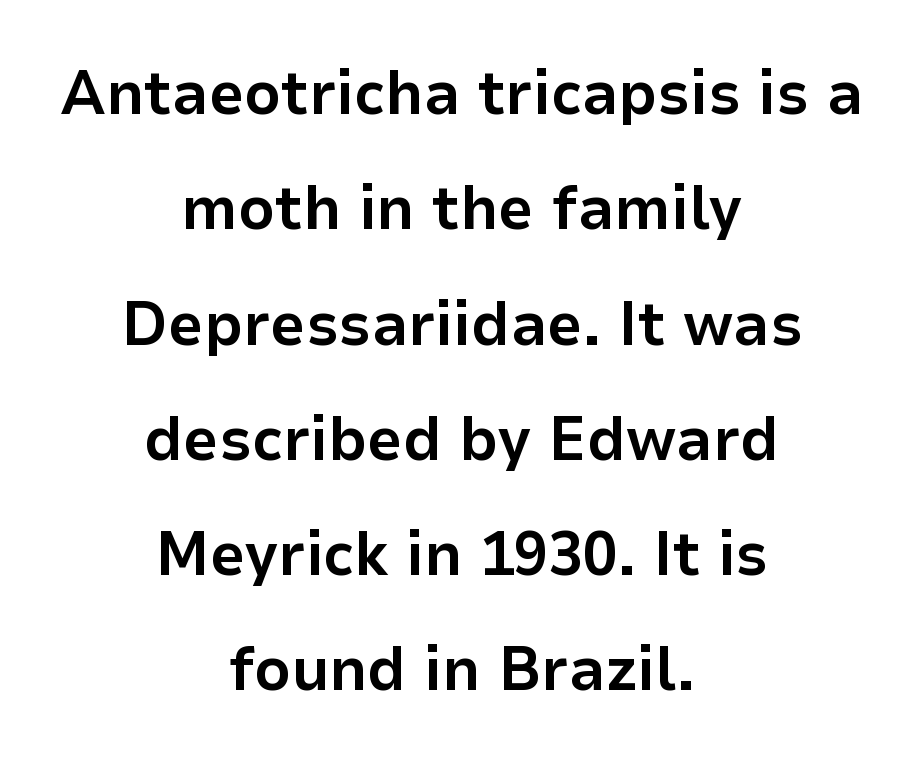
Q: Is the text bold? A: Yes.
Q: Is the text italic (slanted)? A: No, it is upright.
Q: Is the typeface a serif or a sans-serif typeface? A: Sans-serif.
Q: Is the text underlined? A: No.
Q: How is the paragraph aligned? A: Centered.
Q: Is the spacing between letters normal or unusually wide? A: Normal.
Q: Width (condensed, normal, or wide)? A: Normal.
Q: Stroke contrast? A: Low.
Q: x-height? A: Medium.
Q: Monospaced? A: No.
